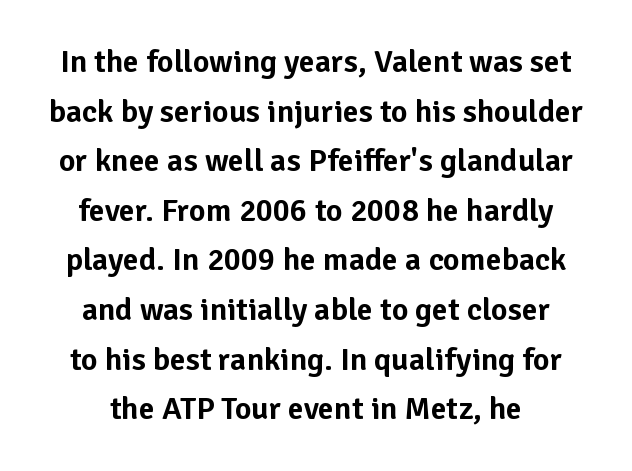
The image shows 32 px sans-serif type, upright; set normal line spacing (1.55x), normal letter spacing, not underlined; low stroke contrast and a medium x-height.
